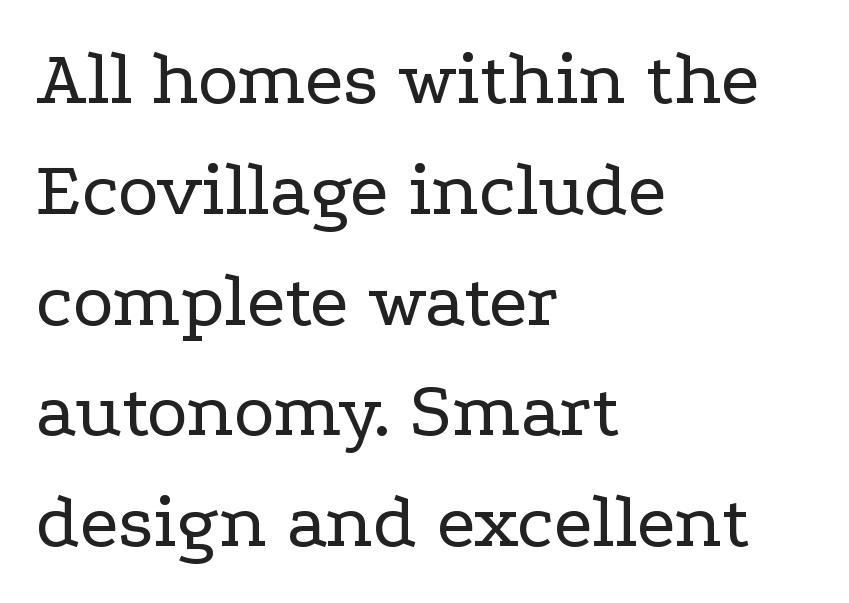
Is the type heavy? It reads as light-to-regular instead. Nothing unusual about the tracking: characters are spaced as the font intends. Short and long lines alike share a common starting point at left. Posture: straight, roman, zero tilt.
